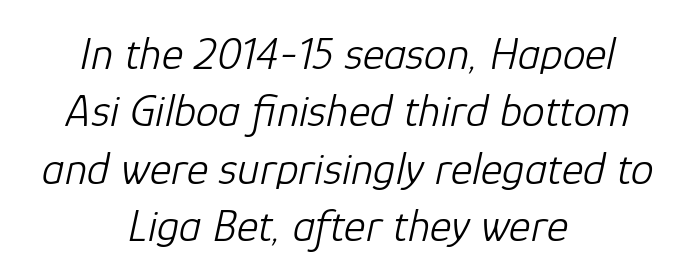
{"italic": "yes", "lean": "right", "slant_degrees": 12, "bold": "no", "weight": "light", "width": "normal", "stroke_contrast": "low", "x_height": "medium", "monospaced": "no", "underline": "no", "align": "center", "line_spacing": "normal", "line_spacing_ratio": 1.25, "letter_spacing": "normal", "letter_spacing_em": 0.0, "glyph_px": 46}
